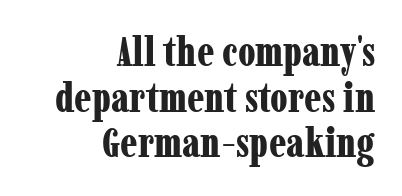
Q: Is the text bold? A: Yes.
Q: Is the text italic (slanted)? A: No, it is upright.
Q: Is the typeface a serif or a sans-serif typeface? A: Serif.
Q: Is the text underlined? A: No.
Q: How is the paragraph aligned? A: Right-aligned.
Q: Is the spacing between letters normal or unusually wide? A: Normal.
Q: Is the spacing between lines tight, normal or loose? A: Tight.
Q: Width (condensed, normal, or wide)? A: Condensed.
Q: Stroke contrast? A: Low.
Q: x-height? A: Medium.
Q: Monospaced? A: No.
